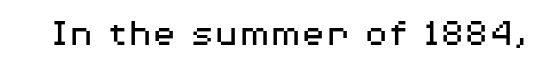
Spacing verdict: proportional, widths tailored to each character. Observe the ordinary spacing: letters are neighbours, not strangers. Descender tails drop into unmarked territory. Unlike a traditional serif, this face leaves its strokes unadorned. Counters stay open thanks to moderate or lighter strokes. You can tell it's not italic because the verticals are truly vertical.
